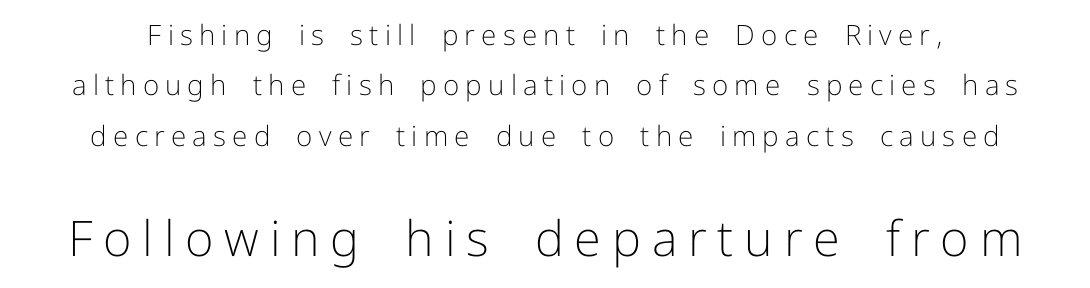
Q: Is the text bold? A: No.
Q: Is the text italic (slanted)? A: No, it is upright.
Q: Is the typeface a serif or a sans-serif typeface? A: Sans-serif.
Q: Is the text underlined? A: No.
Q: Is the spacing between letters normal or unusually wide? A: Unusually wide.
Q: Which block of text is set in a larger size, the first (top) or the second (bottom)? A: The second (bottom) one.
Q: Width (condensed, normal, or wide)? A: Normal.
Q: Stroke contrast? A: Low.
Q: x-height? A: Medium.
Q: Monospaced? A: No.
